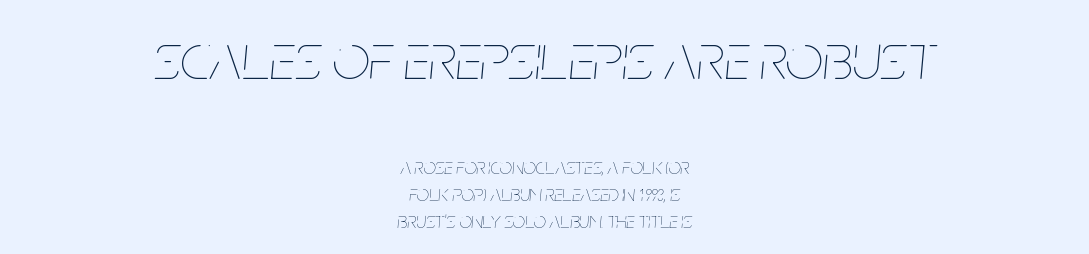
The image shows 66 px thin, condensed type, italic (leaning right); set centered, line spacing 1.22x, normal letter spacing, not underlined; the first (top) block is 3.0x larger; low stroke contrast and a large x-height.
